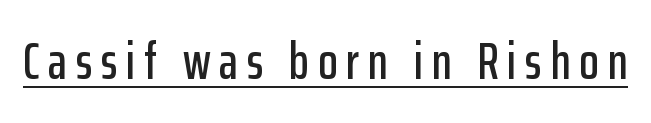
The image shows 51 px condensed sans-serif type, upright; set underlined; low stroke contrast and a medium x-height.
